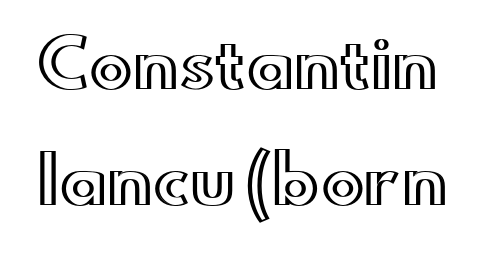
Q: Is the text italic (slanted)? A: No, it is upright.
Q: Is the text underlined? A: No.
Q: Is the spacing between letters normal or unusually wide? A: Normal.
Q: Width (condensed, normal, or wide)? A: Wide.
Q: x-height? A: Small.
Q: Monospaced? A: No.
